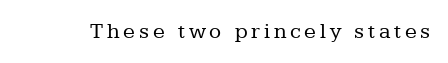
The image shows 22 px text type, upright; set not underlined.
